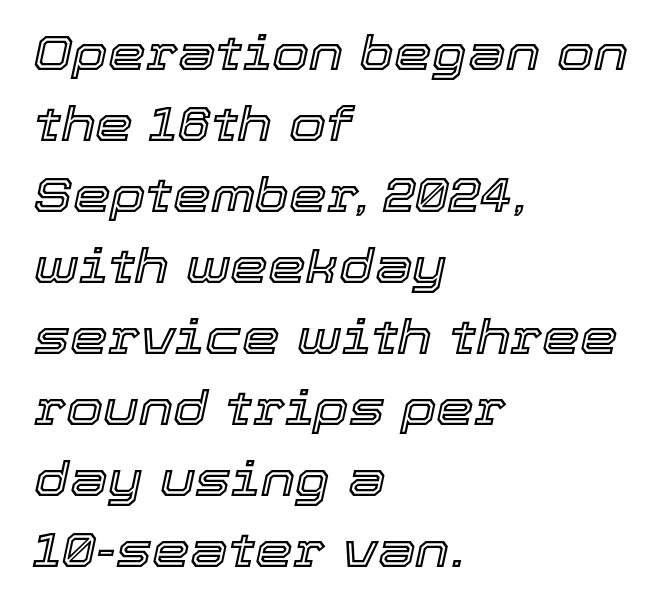
Q: Is the text italic (slanted)? A: Yes, it leans right by about 12 degrees.
Q: Is the text underlined? A: No.
Q: How is the paragraph aligned? A: Left-aligned.
Q: Is the spacing between letters normal or unusually wide? A: Normal.
Q: Is the spacing between lines tight, normal or loose? A: Normal.
Q: Width (condensed, normal, or wide)? A: Normal.
Q: x-height? A: Medium.
Q: Monospaced? A: No.
